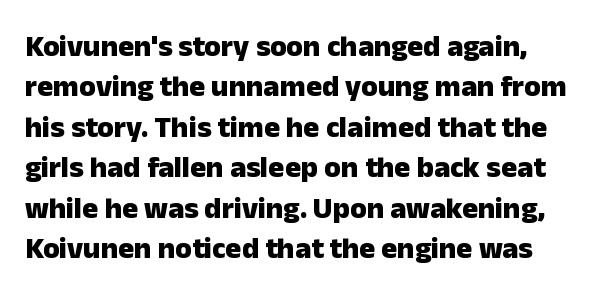
{"serif": "no", "italic": "no", "bold": "yes", "weight": "heavy", "width": "normal", "stroke_contrast": "low", "x_height": "medium", "monospaced": "no", "underline": "no", "line_spacing": "normal", "line_spacing_ratio": 1.35, "letter_spacing": "normal", "letter_spacing_em": 0.0, "glyph_px": 30}
